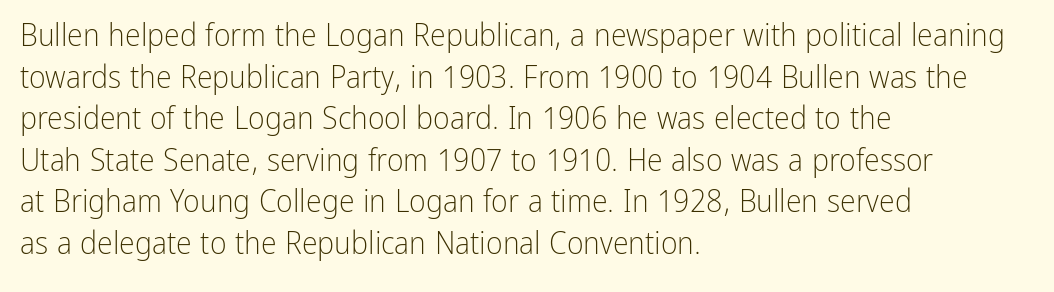
The image shows 32 px light, condensed sans-serif type, upright; set left-aligned, normal line spacing (1.3x), normal letter spacing, not underlined; low stroke contrast and a medium x-height.
